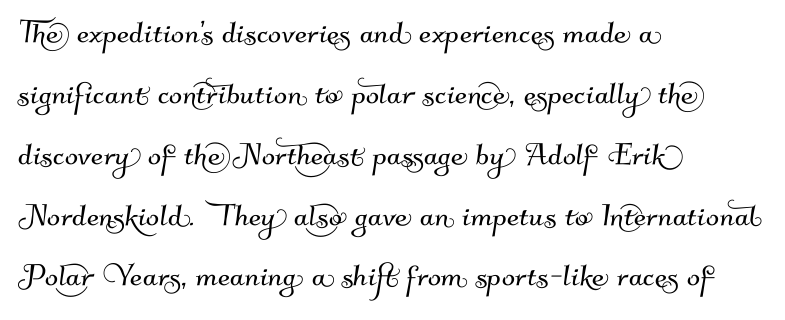
{"serif": "no", "width": "normal", "stroke_contrast": "medium", "x_height": "small", "monospaced": "no", "underline": "no", "align": "left", "line_spacing": "normal", "line_spacing_ratio": 1.56, "letter_spacing": "normal", "letter_spacing_em": 0.0, "glyph_px": 39}
